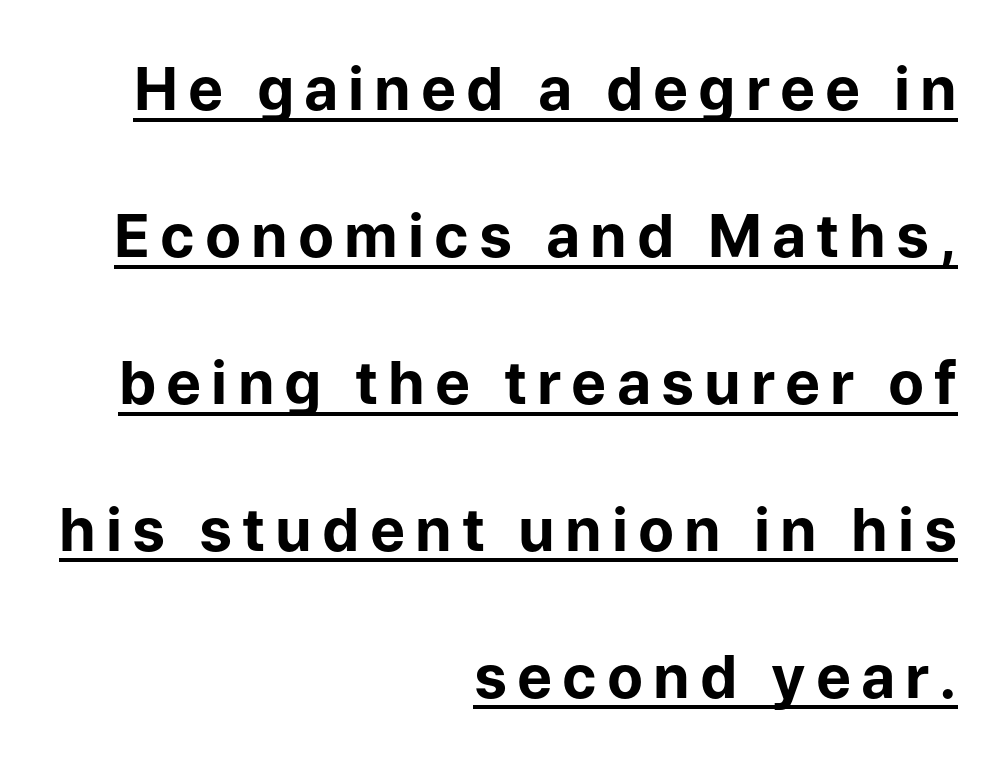
The image shows 59 px bold sans-serif type, upright; set right-aligned, loose line spacing (2.49x), underlined; low stroke contrast and a medium x-height.
